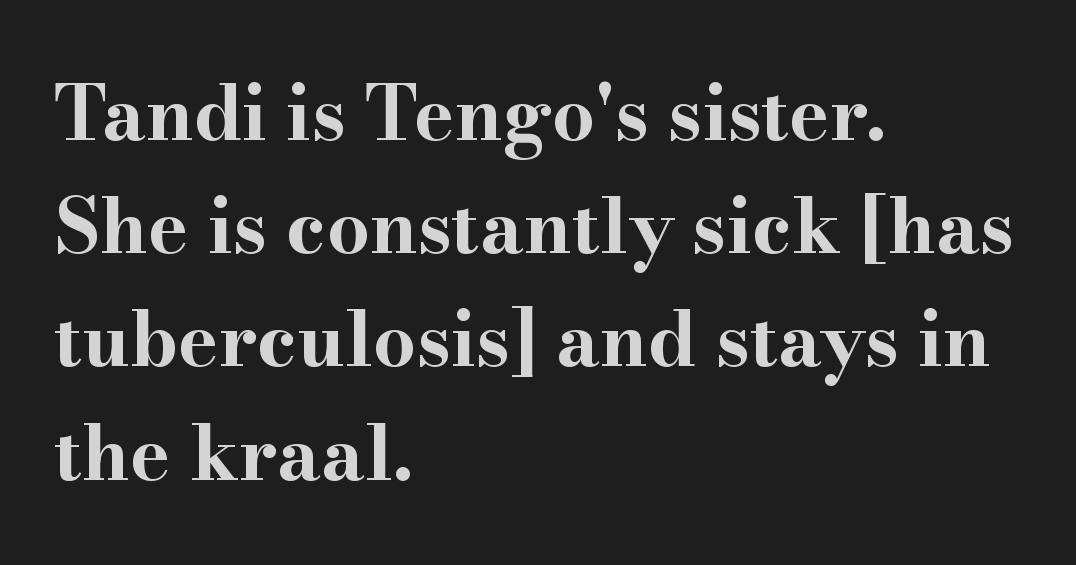
The specimen reads as upright at a glance. How are the letters spaced? Ordinarily, with no added tracking. This rendering employs a face with finishing strokes, i.e., a serif. The rendering uses a moderate line-height, typical for paragraphs. Note the varied advance widths — an 'i' is clearly narrower than an 'm'. You'd pick this weight for a headline — it's a proper bold.
